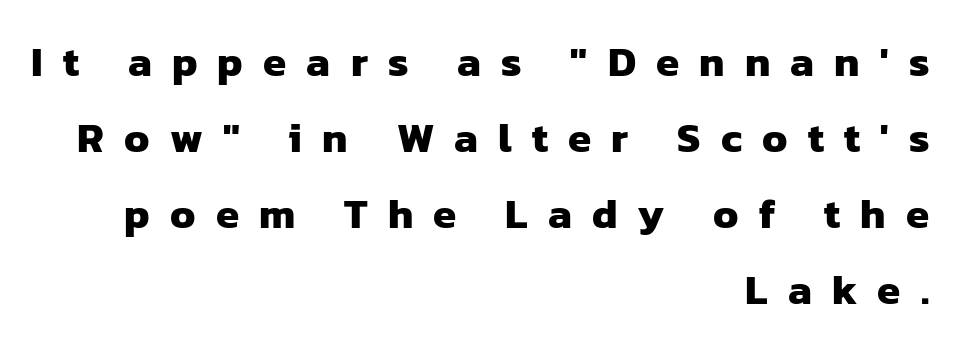
{"serif": "no", "bold": "yes", "weight": "heavy", "width": "normal", "stroke_contrast": "low", "x_height": "medium", "monospaced": "no", "underline": "no", "align": "right", "line_spacing_ratio": 1.81, "letter_spacing": "wide", "letter_spacing_em": 0.48, "glyph_px": 42}
